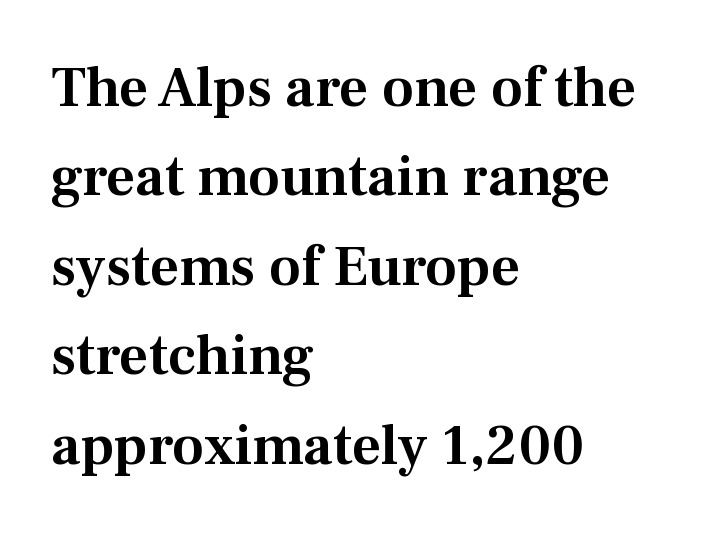
Q: Is the text italic (slanted)? A: No, it is upright.
Q: Is the typeface a serif or a sans-serif typeface? A: Serif.
Q: Is the text underlined? A: No.
Q: How is the paragraph aligned? A: Left-aligned.
Q: Is the spacing between letters normal or unusually wide? A: Normal.
Q: Is the spacing between lines tight, normal or loose? A: Normal.
Q: Width (condensed, normal, or wide)? A: Normal.
Q: Stroke contrast? A: Medium.
Q: x-height? A: Medium.
Q: Monospaced? A: No.
